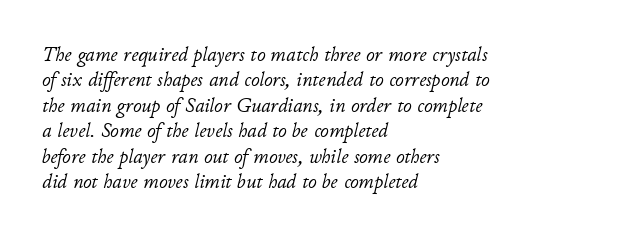
Q: Is the text bold? A: No.
Q: Is the text italic (slanted)? A: Yes, it leans right by about 11 degrees.
Q: Is the text underlined? A: No.
Q: How is the paragraph aligned? A: Left-aligned.
Q: Is the spacing between letters normal or unusually wide? A: Normal.
